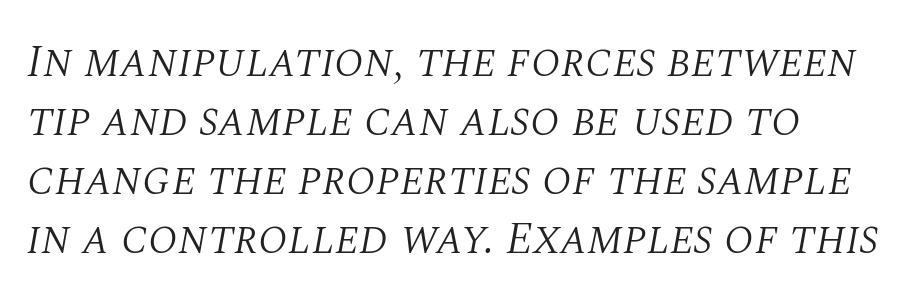
The image shows 46 px light serif type, italic (leaning right); set left-aligned, normal line spacing (1.28x), normal letter spacing, not underlined; medium stroke contrast and a large x-height.
